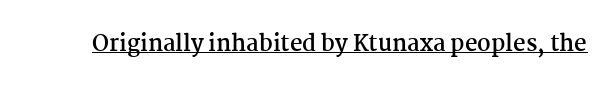
The image shows 22 px bold type, upright; set normal letter spacing, underlined.
